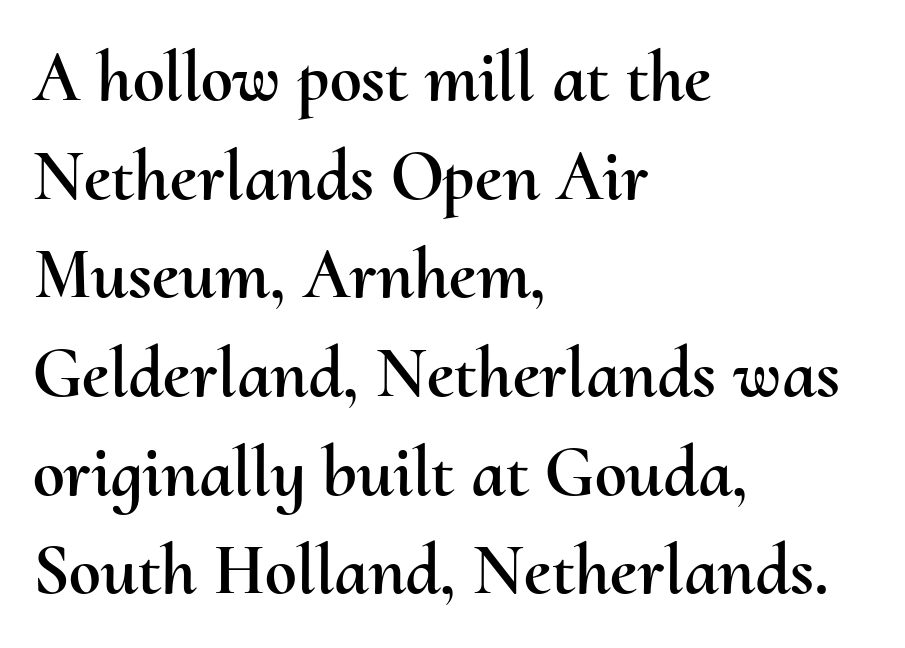
{"italic": "no", "width": "normal", "stroke_contrast": "medium", "x_height": "small", "monospaced": "no", "underline": "no", "align": "left", "line_spacing": "normal", "line_spacing_ratio": 1.37, "letter_spacing": "normal", "letter_spacing_em": 0.0, "glyph_px": 72}
